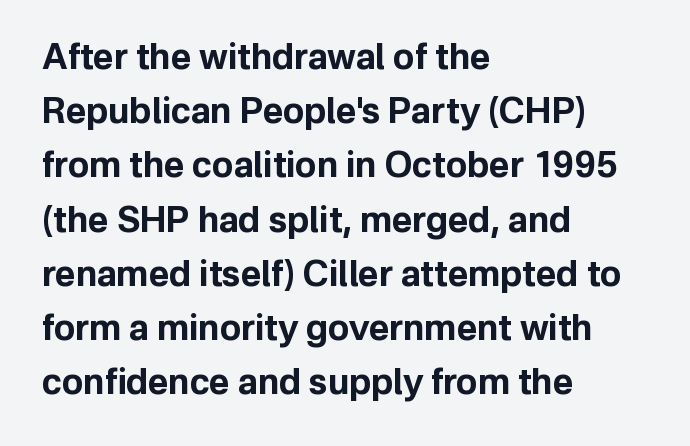
Q: Is the text bold? A: Yes.
Q: Is the text italic (slanted)? A: No, it is upright.
Q: Is the typeface a serif or a sans-serif typeface? A: Sans-serif.
Q: Is the text underlined? A: No.
Q: How is the paragraph aligned? A: Left-aligned.
Q: Is the spacing between letters normal or unusually wide? A: Normal.
Q: Is the spacing between lines tight, normal or loose? A: Normal.
Q: Width (condensed, normal, or wide)? A: Normal.
Q: Stroke contrast? A: Low.
Q: x-height? A: Medium.
Q: Monospaced? A: No.
